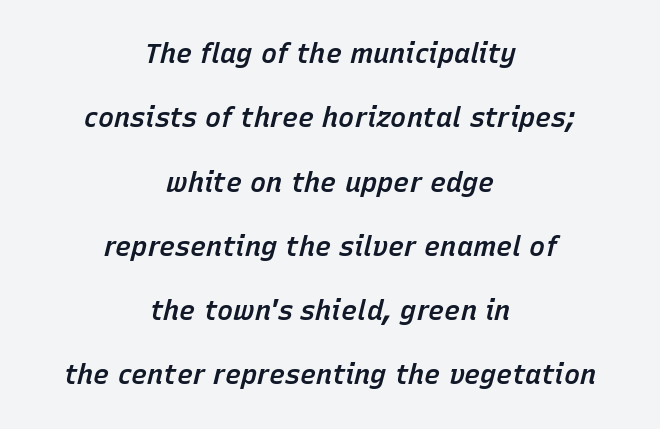
Q: Is the text bold? A: Semi-bold.
Q: Is the text italic (slanted)? A: Yes, it leans right by about 15 degrees.
Q: Is the text underlined? A: No.
Q: How is the paragraph aligned? A: Centered.
Q: Is the spacing between letters normal or unusually wide? A: Normal.
Q: Is the spacing between lines tight, normal or loose? A: Loose.
